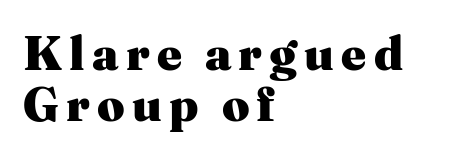
Q: Is the text bold? A: Yes.
Q: Is the text italic (slanted)? A: No, it is upright.
Q: Is the typeface a serif or a sans-serif typeface? A: Serif.
Q: Is the text underlined? A: No.
Q: How is the paragraph aligned? A: Left-aligned.
Q: Is the spacing between lines tight, normal or loose? A: Tight.
Q: Width (condensed, normal, or wide)? A: Normal.
Q: Stroke contrast? A: Medium.
Q: x-height? A: Medium.
Q: Monospaced? A: No.
